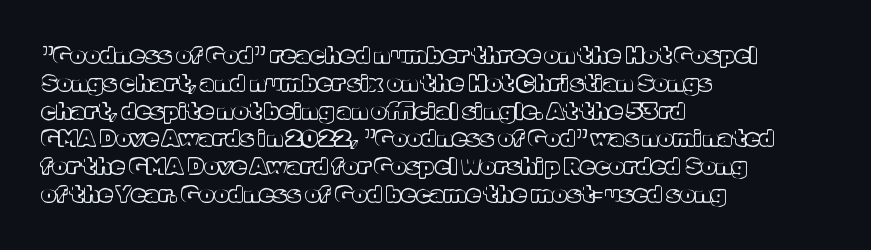
{"italic": "no", "underline": "no", "align": "left", "line_spacing_ratio": 1.21, "letter_spacing": "normal", "letter_spacing_em": 0.0, "glyph_px": 23}
